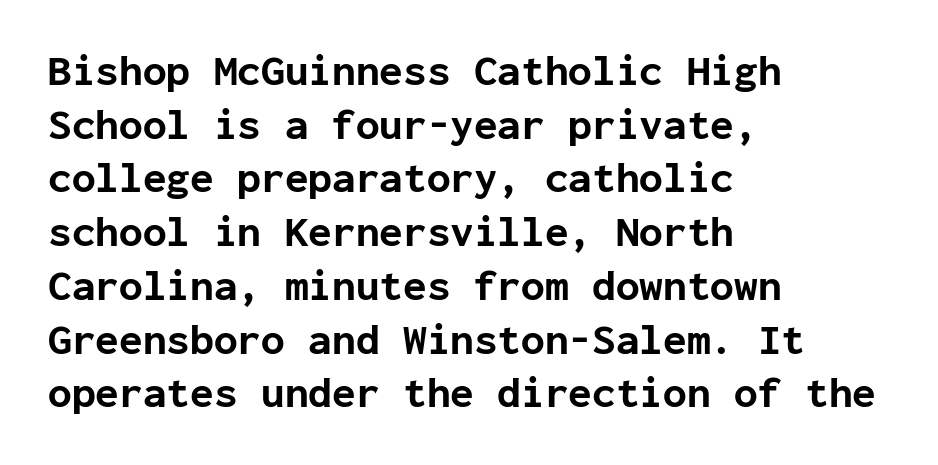
The image shows 43 px bold sans-serif type, upright, monospaced; set left-aligned, normal line spacing (1.25x), normal letter spacing, not underlined; low stroke contrast and a medium x-height.
